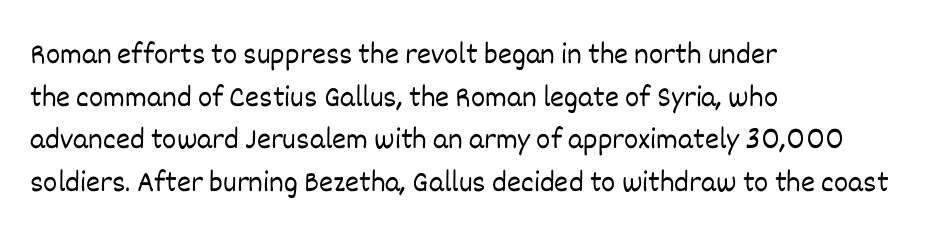
Q: Is the text bold? A: No.
Q: Is the text italic (slanted)? A: No, it is upright.
Q: Is the text underlined? A: No.
Q: How is the paragraph aligned? A: Left-aligned.
Q: Is the spacing between letters normal or unusually wide? A: Normal.
Q: Is the spacing between lines tight, normal or loose? A: Normal.
Q: Width (condensed, normal, or wide)? A: Normal.
Q: Stroke contrast? A: Low.
Q: x-height? A: Large.
Q: Monospaced? A: No.
